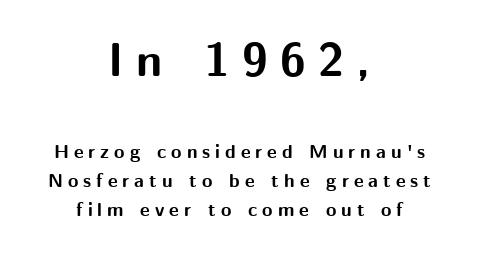
The image shows 47 px bold sans-serif type, upright; set centered, normal line spacing (1.52x), unusually wide letter spacing (+0.26 em), not underlined; the first (top) block is 2.47x larger; medium stroke contrast and a medium x-height.
